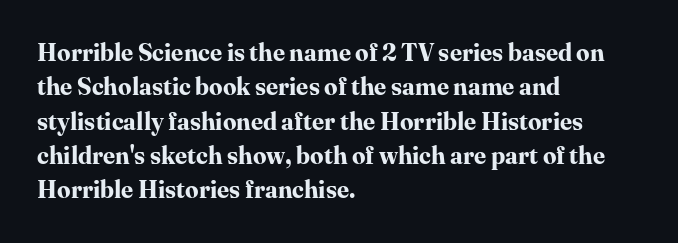
{"italic": "no", "bold": "yes", "underline": "no", "align": "left", "line_spacing": "normal", "line_spacing_ratio": 1.43, "letter_spacing": "normal", "letter_spacing_em": 0.0, "glyph_px": 24}
